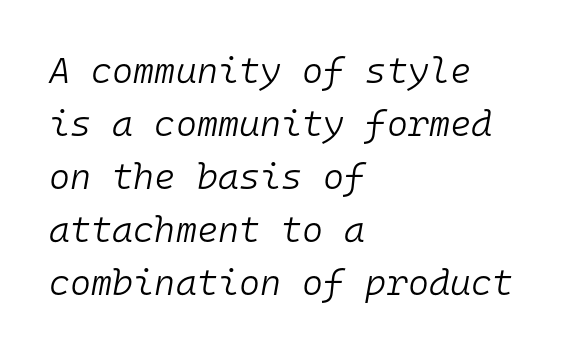
Note the uniform advance width — an 'i' takes as much space as an 'm'. Glyph-to-glyph distance matches everyday printed text. The space beneath each line is pristine and unruled. Layout note: lines flush left. Think standard paragraph weight, or any step lighter than that. Successive baselines arrive at the customary interval.
